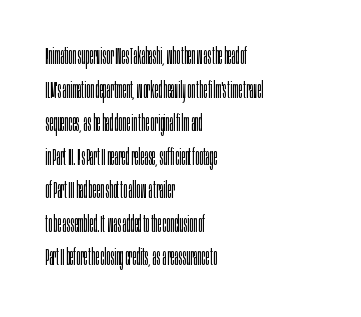
Q: Is the text bold? A: No.
Q: Is the text italic (slanted)? A: No, it is upright.
Q: Is the text underlined? A: No.
Q: How is the paragraph aligned? A: Left-aligned.
Q: Is the spacing between letters normal or unusually wide? A: Normal.
Q: Is the spacing between lines tight, normal or loose? A: Normal.
